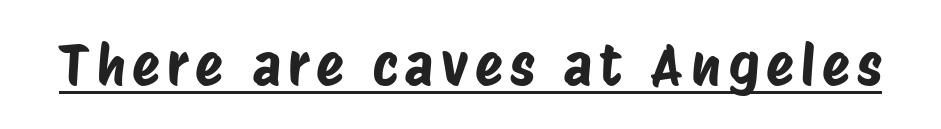
{"serif": "no", "width": "condensed", "stroke_contrast": "low", "x_height": "large", "monospaced": "no", "underline": "yes", "glyph_px": 57}
